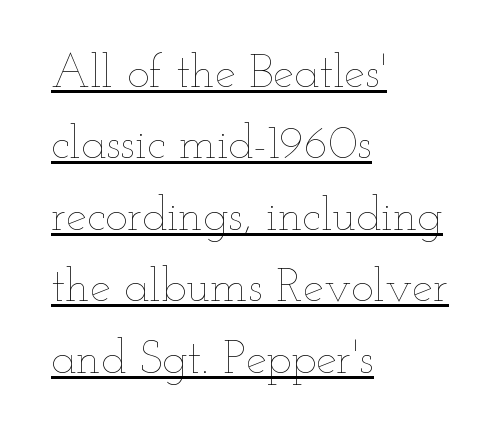
The image shows 47 px thin, wide type, upright; set left-aligned, normal line spacing (1.52x), normal letter spacing, underlined; low stroke contrast and a small x-height.
